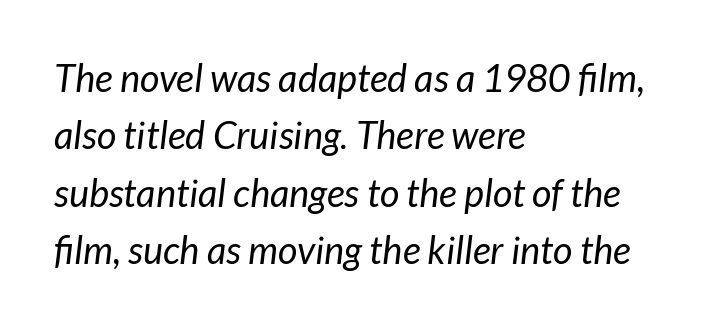
Q: Is the text bold? A: No.
Q: Is the text italic (slanted)? A: Yes, it leans right by about 7 degrees.
Q: Is the text underlined? A: No.
Q: How is the paragraph aligned? A: Left-aligned.
Q: Is the spacing between letters normal or unusually wide? A: Normal.
Q: Is the spacing between lines tight, normal or loose? A: Normal.
Q: Width (condensed, normal, or wide)? A: Normal.
Q: Stroke contrast? A: Low.
Q: x-height? A: Medium.
Q: Monospaced? A: No.
